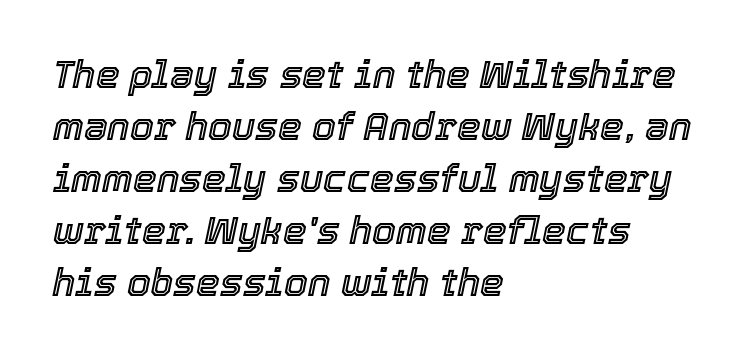
Q: Is the text italic (slanted)? A: Yes, it leans right by about 12 degrees.
Q: Is the text underlined? A: No.
Q: How is the paragraph aligned? A: Left-aligned.
Q: Is the spacing between letters normal or unusually wide? A: Normal.
Q: Is the spacing between lines tight, normal or loose? A: Normal.
Q: Width (condensed, normal, or wide)? A: Normal.
Q: x-height? A: Medium.
Q: Monospaced? A: No.
